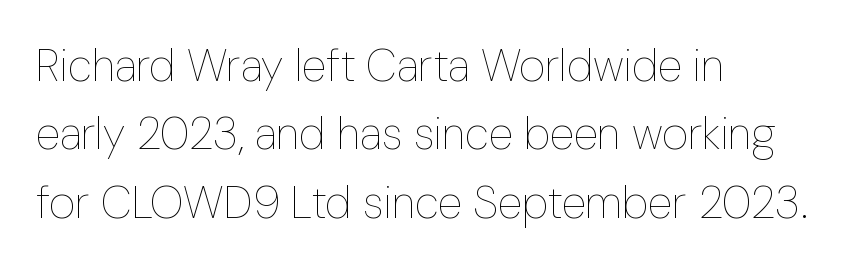
The passage is arranged the way most books set body copy — flush left. The gap between lines stays unmarked. Is this a fixed-width face? No — the glyphs have proportional, varying widths. The block of text has a typical density, with ordinary space between rows. The lettering holds an erect, upright posture throughout.
